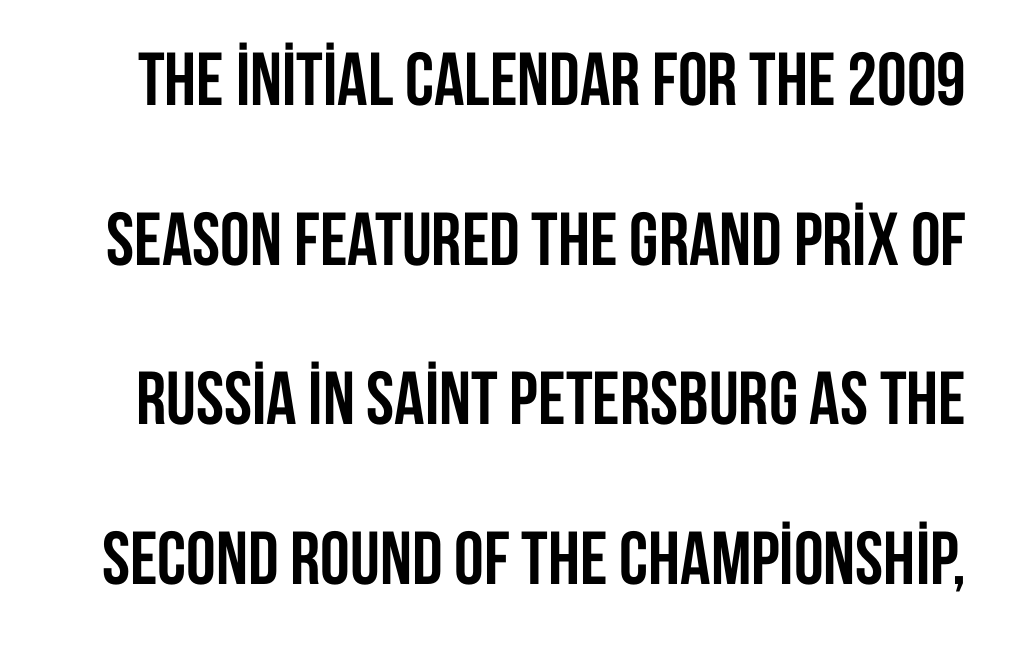
{"serif": "no", "italic": "no", "bold": "yes", "weight": "semibold", "width": "condensed", "stroke_contrast": "low", "x_height": "large", "monospaced": "no", "underline": "no", "line_spacing": "loose", "line_spacing_ratio": 2.13, "letter_spacing": "normal", "letter_spacing_em": 0.0, "glyph_px": 75}
